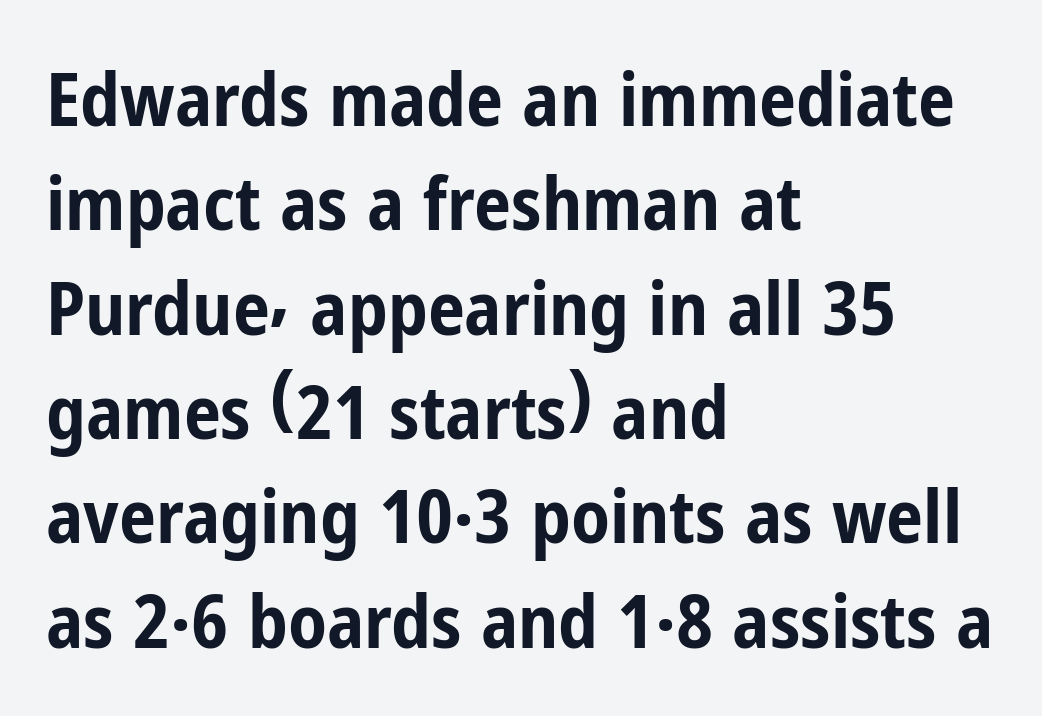
{"serif": "no", "italic": "no", "bold": "yes", "weight": "bold", "width": "condensed", "stroke_contrast": "low", "x_height": "medium", "monospaced": "no", "underline": "no", "align": "left", "line_spacing": "normal", "line_spacing_ratio": 1.41, "letter_spacing": "normal", "letter_spacing_em": 0.0, "glyph_px": 74}
